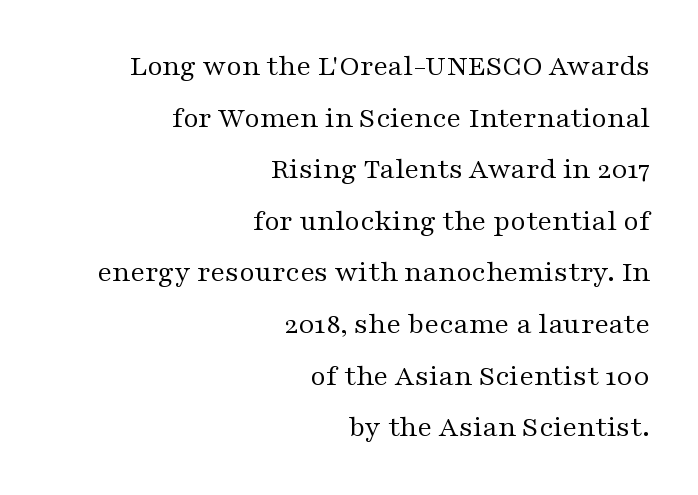
{"serif": "yes", "italic": "no", "bold": "no", "weight": "regular", "width": "wide", "stroke_contrast": "medium", "x_height": "medium", "monospaced": "no", "underline": "no", "align": "right", "line_spacing_ratio": 1.72, "letter_spacing": "normal", "letter_spacing_em": 0.0, "glyph_px": 30}
